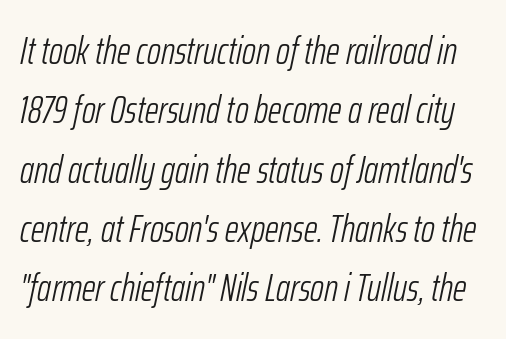
Q: Is the text bold? A: No.
Q: Is the text italic (slanted)? A: Yes, it leans right by about 12 degrees.
Q: Is the text underlined? A: No.
Q: Is the spacing between letters normal or unusually wide? A: Normal.
Q: Is the spacing between lines tight, normal or loose? A: Normal.
Q: Width (condensed, normal, or wide)? A: Condensed.
Q: Stroke contrast? A: Low.
Q: x-height? A: Medium.
Q: Monospaced? A: No.
